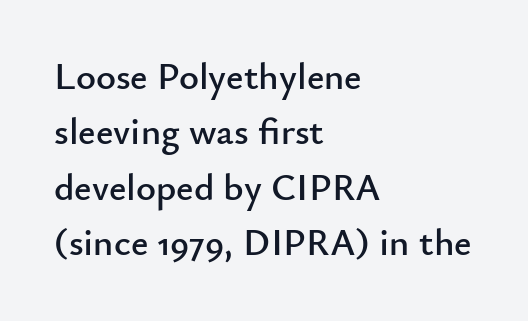
Anything drawn beneath the words? Only blank space. Is this a fixed-width face? No — the glyphs have proportional, varying widths. In terms of leading, this rendering sits right in the middle. Line starts are locked; line ends wander. The face used here is a sans, in the tradition of grotesques and geometrics.
